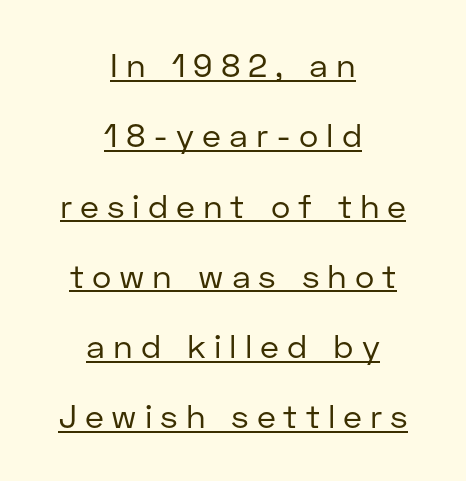
The image shows 33 px regular-weight sans-serif type, upright; set centered, loose line spacing (2.13x), unusually wide letter spacing (+0.24 em), underlined; low stroke contrast and a medium x-height.
